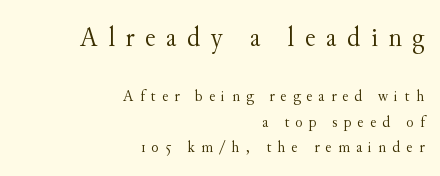
{"serif": "yes", "italic": "no", "bold": "no", "weight": "light", "width": "normal", "stroke_contrast": "medium", "x_height": "small", "monospaced": "no", "underline": "no", "align": "right", "line_spacing": "normal", "line_spacing_ratio": 1.51, "letter_spacing": "wide", "letter_spacing_em": 0.36, "larger_block": "first", "size_ratio": 1.71, "glyph_px": 29}
